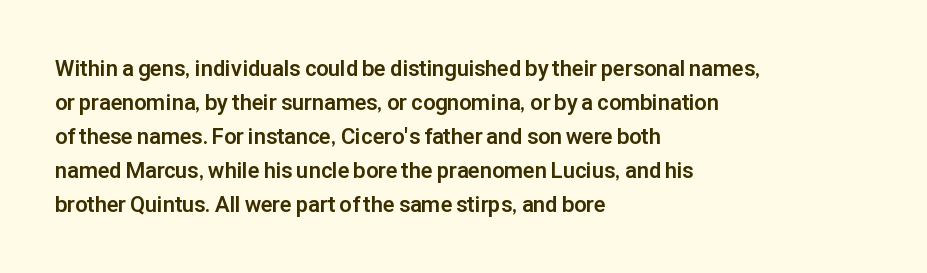
The image shows 22 px bold type, upright; set left-aligned, normal line spacing (1.55x), normal letter spacing, not underlined.
